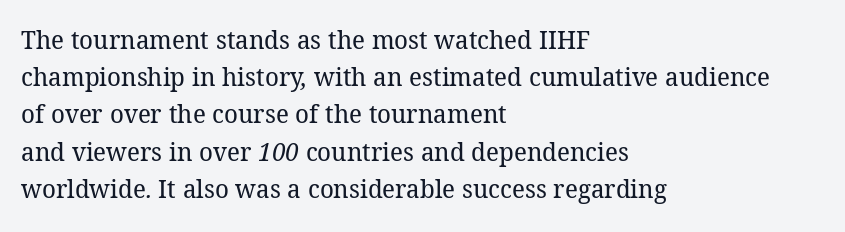
{"bold": "no", "underline": "no", "align": "left", "line_spacing": "normal", "line_spacing_ratio": 1.43, "letter_spacing": "normal", "letter_spacing_em": 0.0, "glyph_px": 26}
